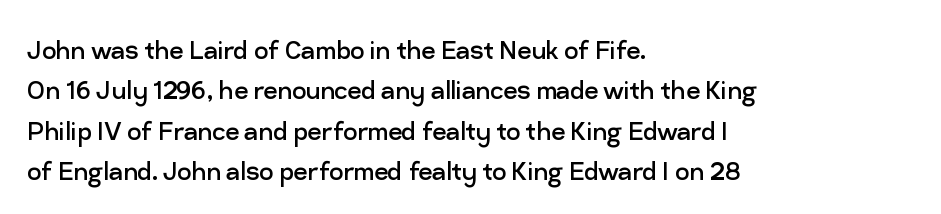
The image shows 31 px regular-weight sans-serif type, upright; set left-aligned, normal line spacing (1.3x), normal letter spacing, not underlined; low stroke contrast and a medium x-height.
